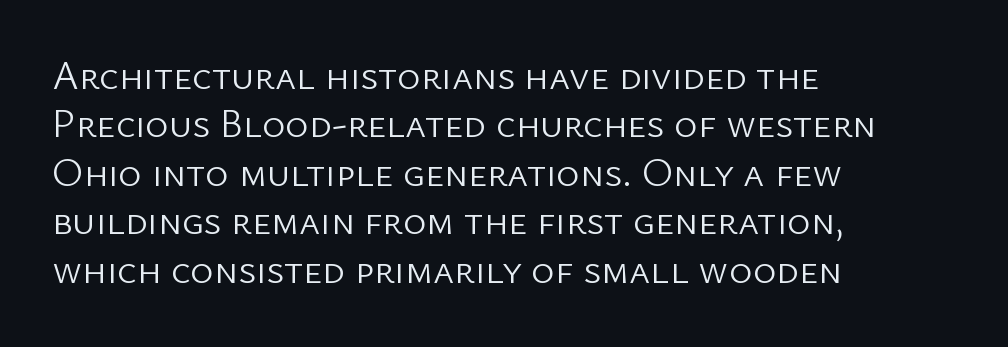
Q: Is the text bold? A: No.
Q: Is the text italic (slanted)? A: No, it is upright.
Q: Is the typeface a serif or a sans-serif typeface? A: Sans-serif.
Q: Is the text underlined? A: No.
Q: How is the paragraph aligned? A: Left-aligned.
Q: Is the spacing between letters normal or unusually wide? A: Normal.
Q: Width (condensed, normal, or wide)? A: Normal.
Q: Stroke contrast? A: Low.
Q: x-height? A: Medium.
Q: Monospaced? A: No.
